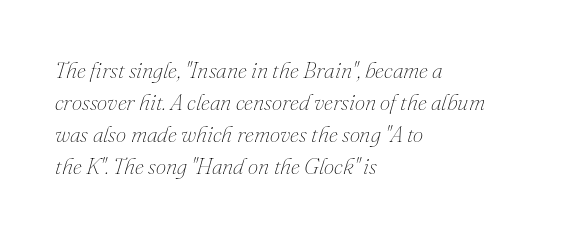
{"italic": "yes", "lean": "right", "slant_degrees": 16, "bold": "no", "underline": "no", "align": "left", "line_spacing": "normal", "line_spacing_ratio": 1.39, "letter_spacing": "normal", "letter_spacing_em": 0.0, "glyph_px": 23}
